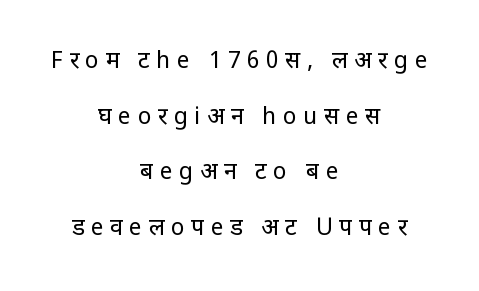
Q: Is the text bold? A: No.
Q: Is the text italic (slanted)? A: No, it is upright.
Q: Is the text underlined? A: No.
Q: How is the paragraph aligned? A: Centered.
Q: Is the spacing between letters normal or unusually wide? A: Unusually wide.
Q: Is the spacing between lines tight, normal or loose? A: Loose.
